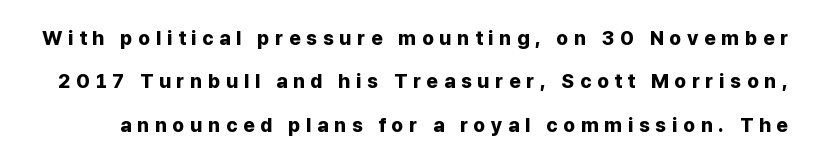
Q: Is the text bold? A: Yes.
Q: Is the text italic (slanted)? A: No, it is upright.
Q: Is the text underlined? A: No.
Q: Is the spacing between letters normal or unusually wide? A: Unusually wide.
Q: Is the spacing between lines tight, normal or loose? A: Loose.
